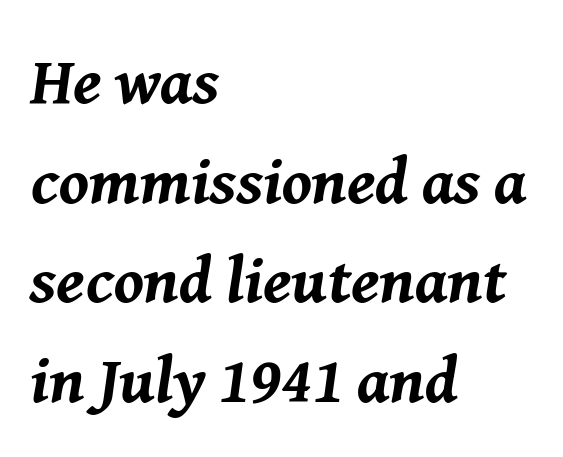
{"italic": "yes", "lean": "right", "slant_degrees": 8, "bold": "yes", "weight": "bold", "width": "normal", "stroke_contrast": "medium", "x_height": "medium", "monospaced": "no", "underline": "no", "align": "left", "line_spacing": "normal", "line_spacing_ratio": 1.51, "letter_spacing": "normal", "letter_spacing_em": 0.0, "glyph_px": 66}
